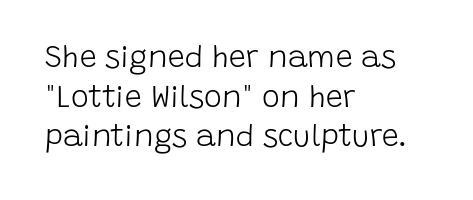
{"serif": "no", "italic": "no", "bold": "no", "weight": "light", "width": "normal", "stroke_contrast": "low", "x_height": "large", "monospaced": "no", "underline": "no", "align": "left", "line_spacing": "normal", "line_spacing_ratio": 1.32, "letter_spacing": "normal", "letter_spacing_em": 0.0, "glyph_px": 30}
